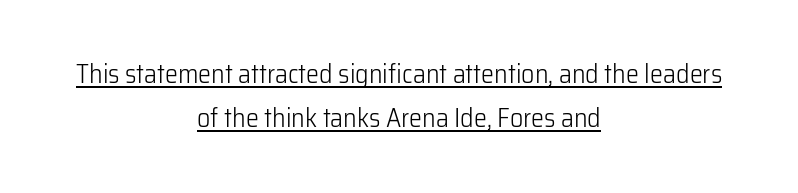
{"italic": "no", "bold": "no", "underline": "yes", "align": "center", "line_spacing_ratio": 1.71, "letter_spacing": "normal", "letter_spacing_em": 0.0, "glyph_px": 26}
